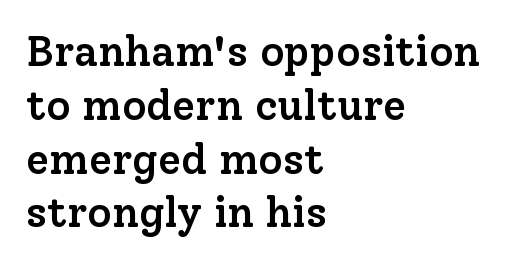
Q: Is the text bold? A: Semi-bold.
Q: Is the text italic (slanted)? A: No, it is upright.
Q: Is the typeface a serif or a sans-serif typeface? A: Serif.
Q: Is the text underlined? A: No.
Q: How is the paragraph aligned? A: Left-aligned.
Q: Is the spacing between letters normal or unusually wide? A: Normal.
Q: Is the spacing between lines tight, normal or loose? A: Normal.
Q: Width (condensed, normal, or wide)? A: Normal.
Q: Stroke contrast? A: Low.
Q: x-height? A: Medium.
Q: Monospaced? A: No.
